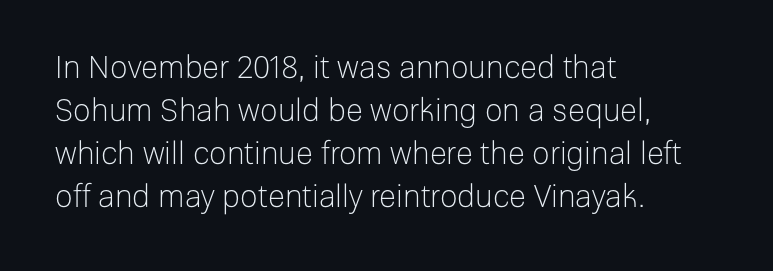
Q: Is the text bold? A: No.
Q: Is the text italic (slanted)? A: No, it is upright.
Q: Is the typeface a serif or a sans-serif typeface? A: Sans-serif.
Q: Is the text underlined? A: No.
Q: How is the paragraph aligned? A: Left-aligned.
Q: Is the spacing between letters normal or unusually wide? A: Normal.
Q: Is the spacing between lines tight, normal or loose? A: Normal.
Q: Width (condensed, normal, or wide)? A: Normal.
Q: Stroke contrast? A: Low.
Q: x-height? A: Medium.
Q: Monospaced? A: No.
